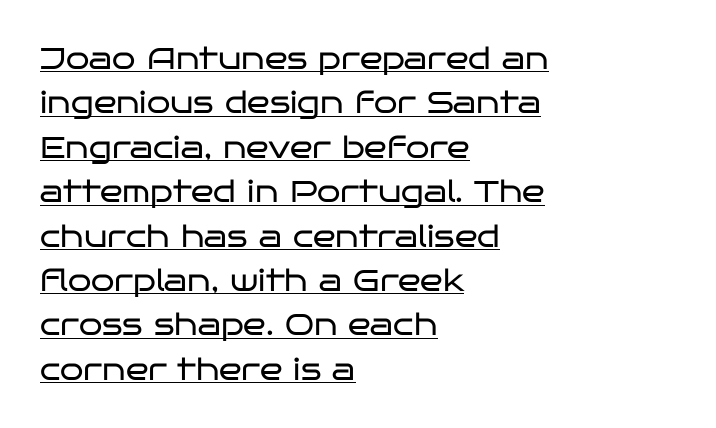
Reading down the column, the eye jumps a familiar distance to each next line. Unlike a traditional serif, this face leaves its strokes unadorned. Stems here are at most as thick as an everyday book face. The rendering anchors every line to the left-hand side. A rule runs beneath these lines of type.
